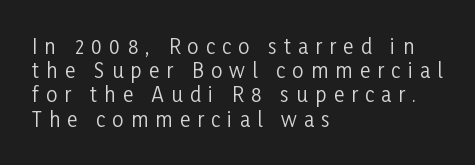
The image shows 20 px text type, upright; set left-aligned, line spacing 1.21x, unusually wide letter spacing (+0.36 em), not underlined.
